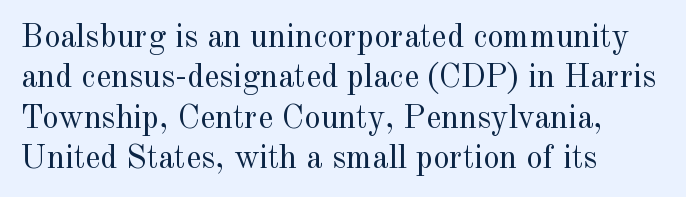
{"serif": "yes", "italic": "no", "bold": "no", "weight": "regular", "width": "normal", "x_height": "small", "monospaced": "no", "underline": "no", "align": "left", "line_spacing_ratio": 1.22, "letter_spacing": "normal", "letter_spacing_em": 0.0, "glyph_px": 33}
